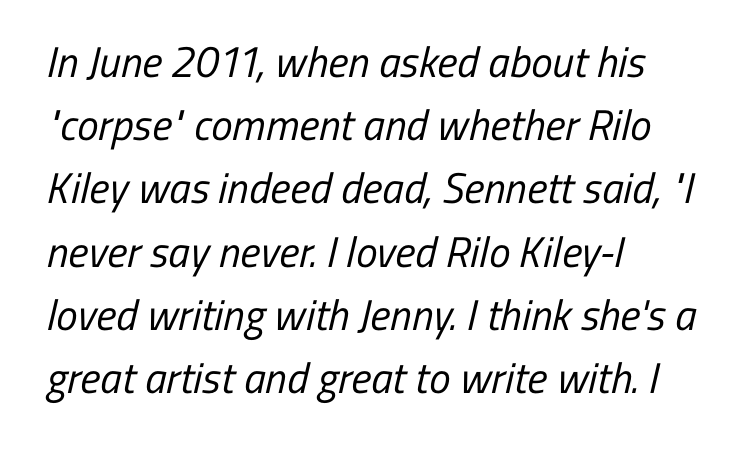
Q: Is the text bold? A: No.
Q: Is the typeface a serif or a sans-serif typeface? A: Sans-serif.
Q: Is the text underlined? A: No.
Q: How is the paragraph aligned? A: Left-aligned.
Q: Is the spacing between letters normal or unusually wide? A: Normal.
Q: Is the spacing between lines tight, normal or loose? A: Normal.
Q: Width (condensed, normal, or wide)? A: Condensed.
Q: Stroke contrast? A: Low.
Q: x-height? A: Medium.
Q: Monospaced? A: No.
